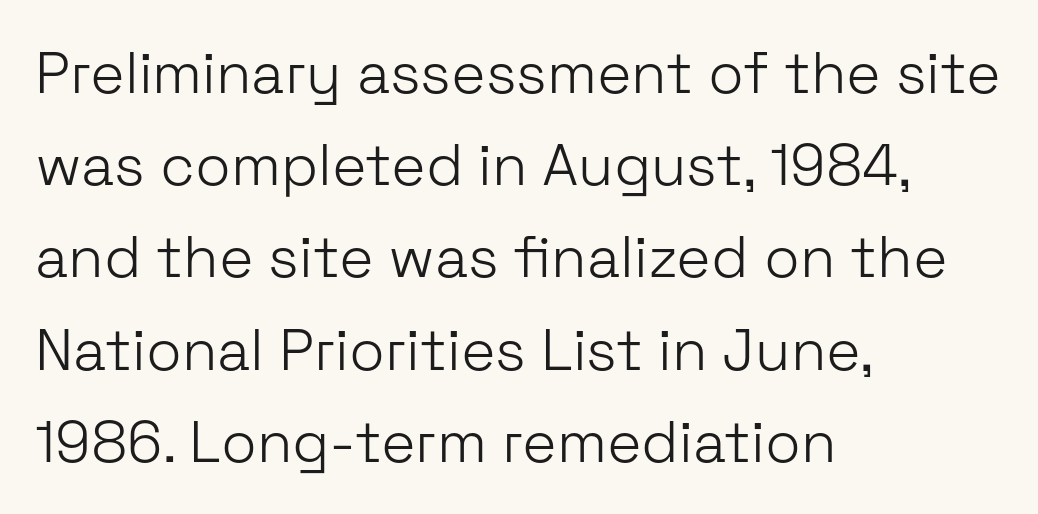
Spacing verdict: proportional, widths tailored to each character. Posture: upright roman. Vertically, the passage feels balanced, rows spaced as you'd expect. Grotesque or geometric, the face here clearly has no serifs. The strokes carry an ordinary text weight at most.
